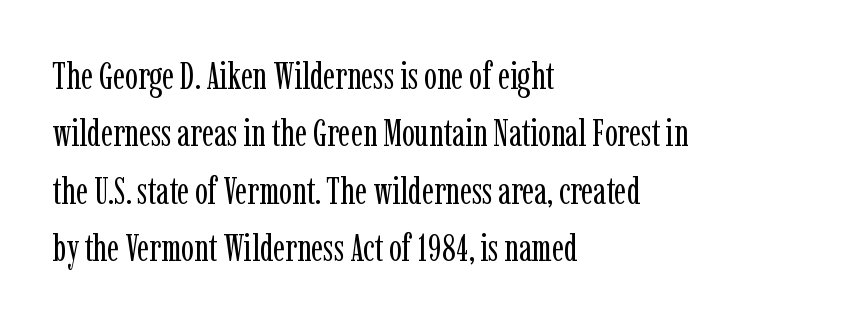
Q: Is the text bold? A: No.
Q: Is the text italic (slanted)? A: No, it is upright.
Q: Is the typeface a serif or a sans-serif typeface? A: Serif.
Q: Is the text underlined? A: No.
Q: How is the paragraph aligned? A: Left-aligned.
Q: Is the spacing between letters normal or unusually wide? A: Normal.
Q: Is the spacing between lines tight, normal or loose? A: Normal.
Q: Width (condensed, normal, or wide)? A: Condensed.
Q: Stroke contrast? A: Low.
Q: x-height? A: Medium.
Q: Monospaced? A: No.
